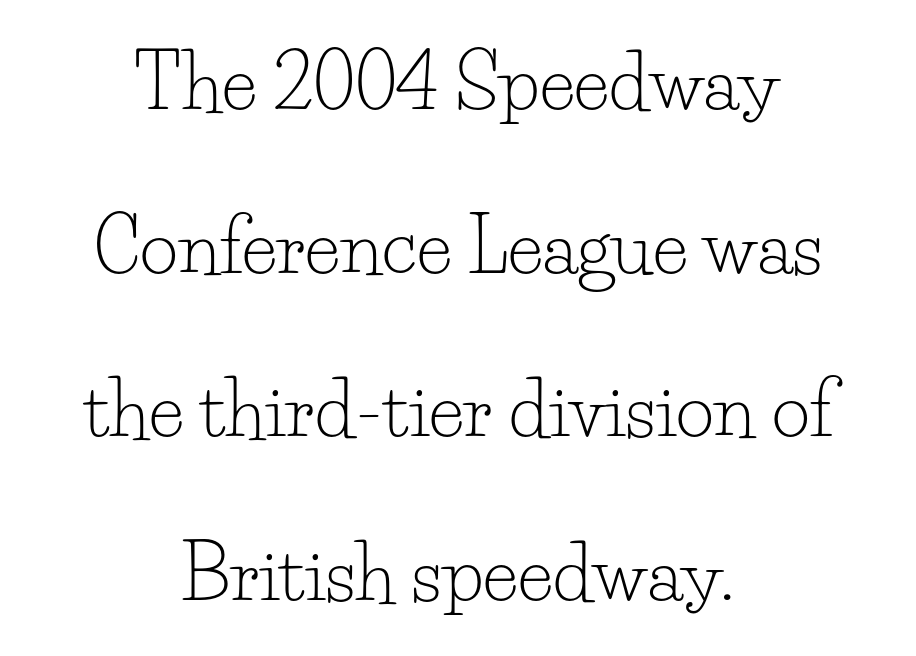
Style check: upright. The face used here is rendered with its standard letterfit. The text was rendered using a seriffed face with decorative stroke endings. Reading down the block, each line starts at a different indent, mirrored at its end. Here the designer chose a conventional face with non-uniform glyph widths. Baseline-to-baseline distance is far greater than the letter height.
